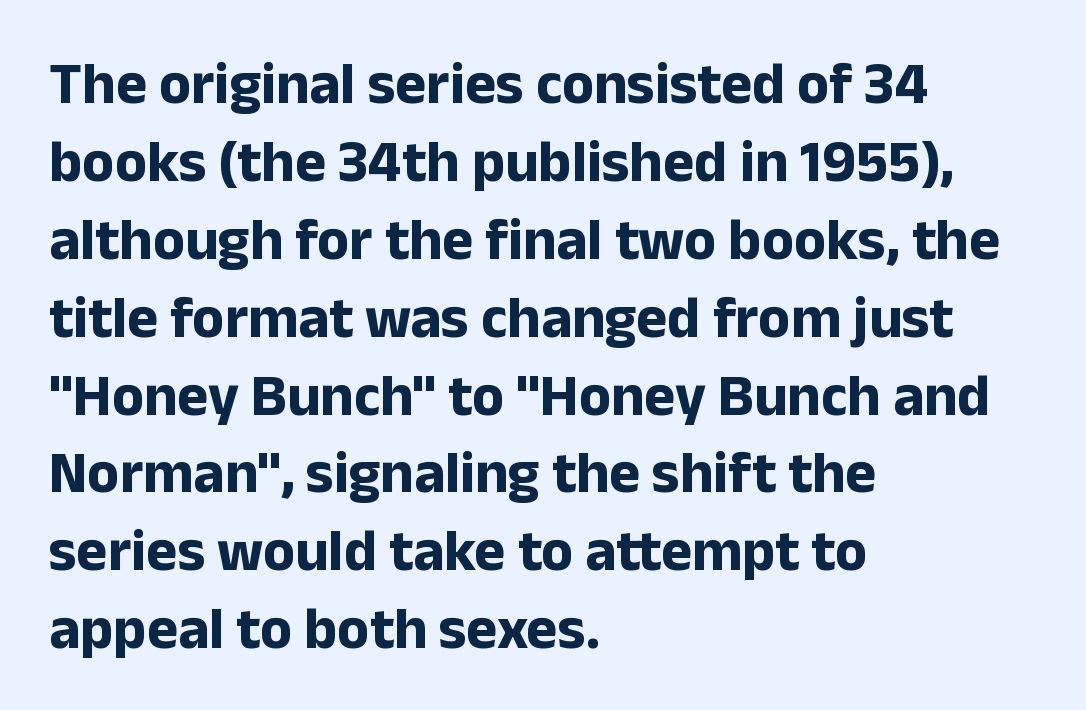
{"serif": "no", "italic": "no", "bold": "yes", "weight": "bold", "width": "normal", "stroke_contrast": "low", "x_height": "medium", "monospaced": "no", "underline": "no", "align": "left", "line_spacing": "normal", "line_spacing_ratio": 1.32, "letter_spacing": "normal", "letter_spacing_em": 0.0, "glyph_px": 59}
